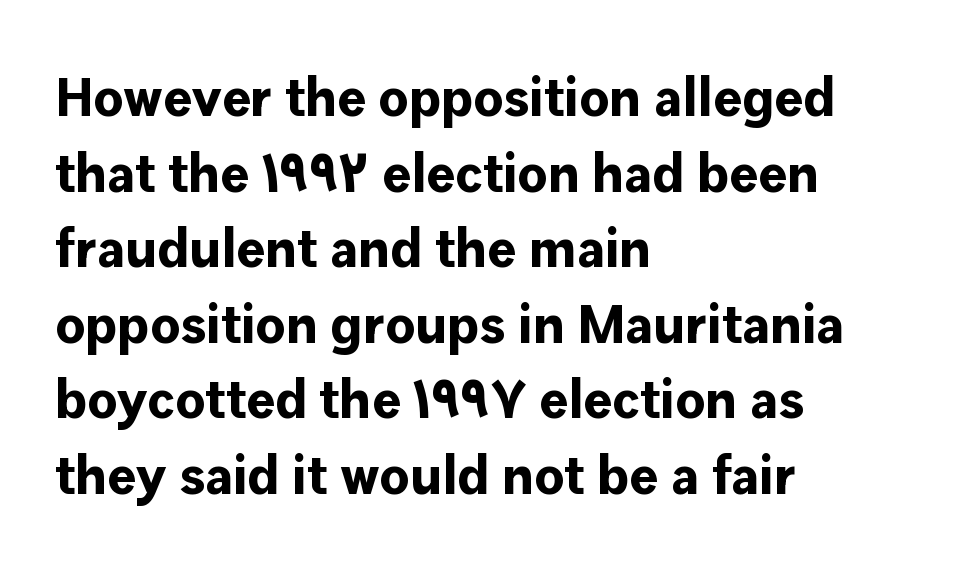
Ordinary non-slanted type is in use. The text block is weighted toward the left margin, trailing off unevenly rightward. The letters advance in unequal steps, a hallmark of proportional type. Typographic density is high because the face is bold.
